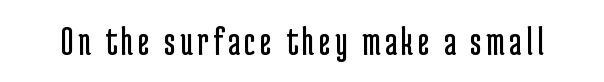
{"serif": "no", "italic": "no", "bold": "no", "weight": "regular", "width": "condensed", "stroke_contrast": "low", "x_height": "medium", "monospaced": "no", "underline": "no", "glyph_px": 41}
